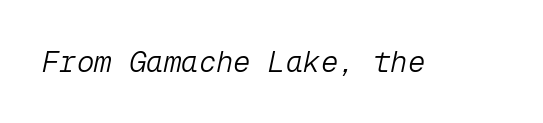
Q: Is the text bold? A: No.
Q: Is the text italic (slanted)? A: Yes, it leans right by about 12 degrees.
Q: Is the text underlined? A: No.
Q: Is the spacing between letters normal or unusually wide? A: Normal.
Q: Width (condensed, normal, or wide)? A: Normal.
Q: Stroke contrast? A: Low.
Q: x-height? A: Medium.
Q: Monospaced? A: Yes.
